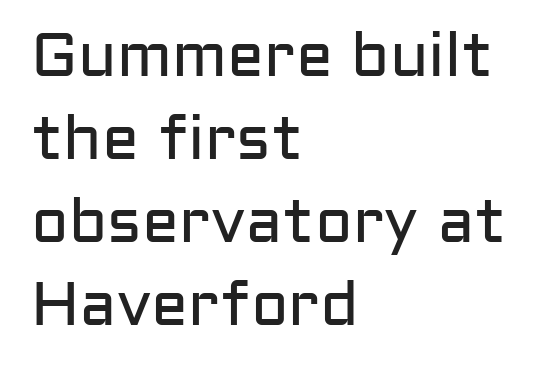
{"serif": "no", "italic": "no", "bold": "no", "weight": "regular", "width": "normal", "stroke_contrast": "low", "x_height": "medium", "monospaced": "no", "underline": "no", "align": "left", "line_spacing": "normal", "line_spacing_ratio": 1.34, "letter_spacing": "normal", "letter_spacing_em": 0.0, "glyph_px": 62}
